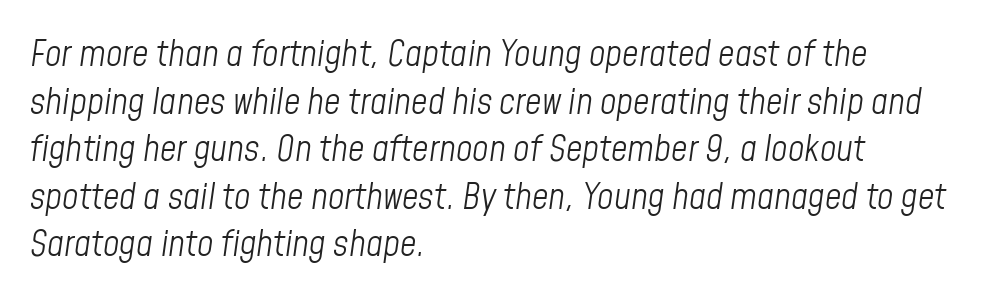
The image shows 36 px light, condensed type, italic (leaning right); set left-aligned, normal line spacing (1.32x), normal letter spacing, not underlined; low stroke contrast and a medium x-height.
